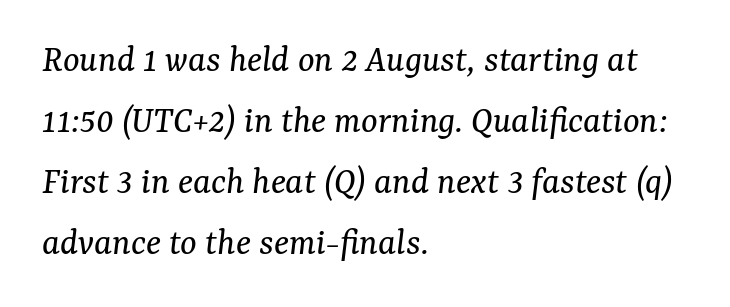
The image shows 39 px regular-weight serif type, italic (leaning right); set left-aligned, normal line spacing (1.56x), normal letter spacing, not underlined; medium stroke contrast and a medium x-height.
